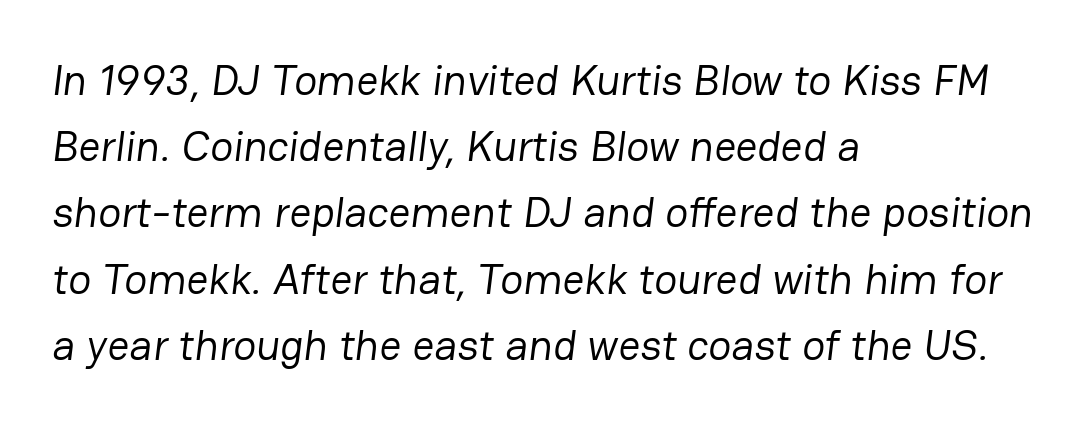
The image shows 43 px regular-weight sans-serif type; set left-aligned, normal line spacing (1.54x), normal letter spacing, not underlined; low stroke contrast and a medium x-height.
